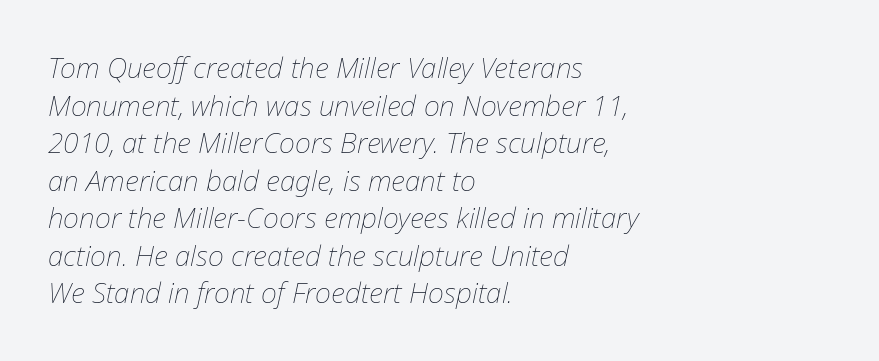
No extra tracking has been applied to these lines. Character widths vary here, with narrow letters taking less room than wide ones. Notice how the passage keeps a crisp vertical edge on the left only. Tall strokes in this sample are angled rather than plumb.
